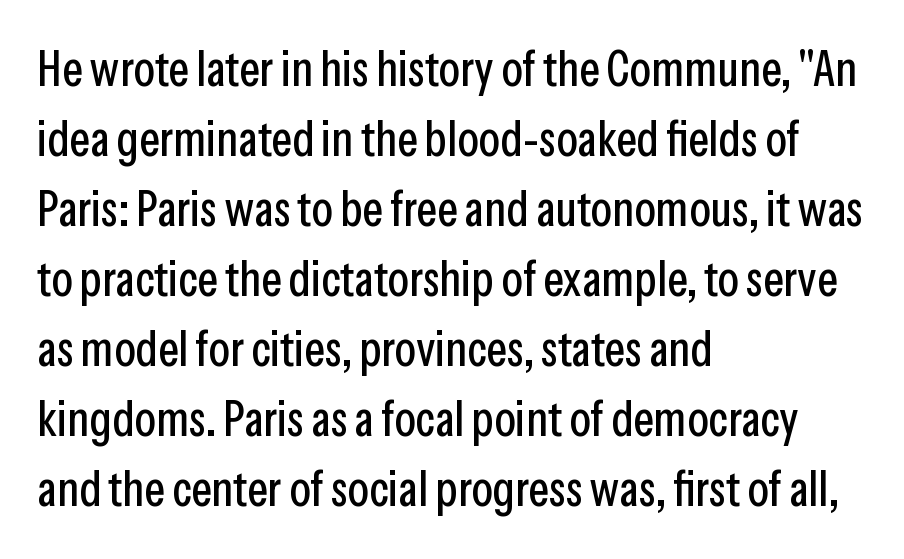
The image shows 49 px condensed sans-serif type, upright; set left-aligned, normal line spacing (1.43x), normal letter spacing, not underlined; low stroke contrast and a medium x-height.
